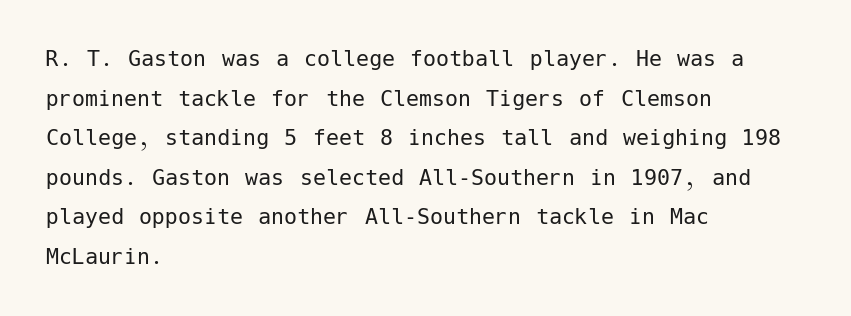
Q: Is the text bold? A: No.
Q: Is the text italic (slanted)? A: No, it is upright.
Q: Is the text underlined? A: No.
Q: How is the paragraph aligned? A: Left-aligned.
Q: Is the spacing between letters normal or unusually wide? A: Normal.
Q: Is the spacing between lines tight, normal or loose? A: Normal.
